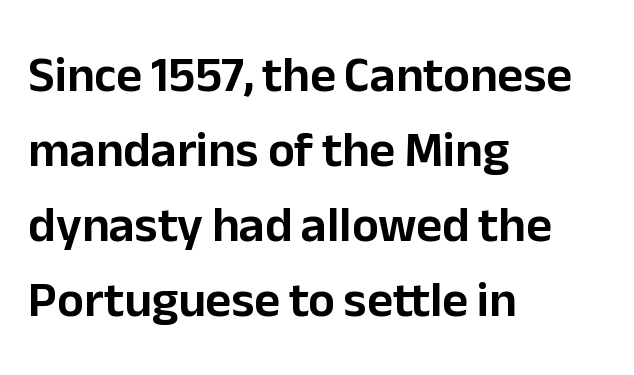
The image shows 50 px sans-serif type, upright; set left-aligned, normal line spacing (1.5x), normal letter spacing, not underlined; low stroke contrast and a medium x-height.
